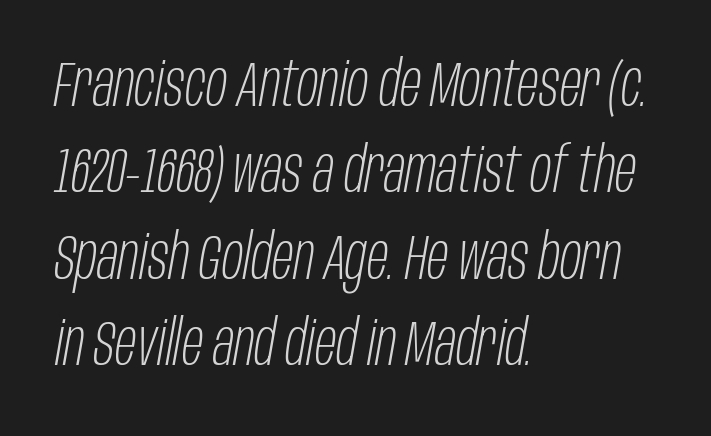
You could not count columns in this text — the font is proportionally spaced. The rendering applies a slant to the glyphs. This block has exactly the height ordinary leading produces. This rendering features lettering with no underline. Heaviness? Minimal to ordinary, like unemphasized prose.
